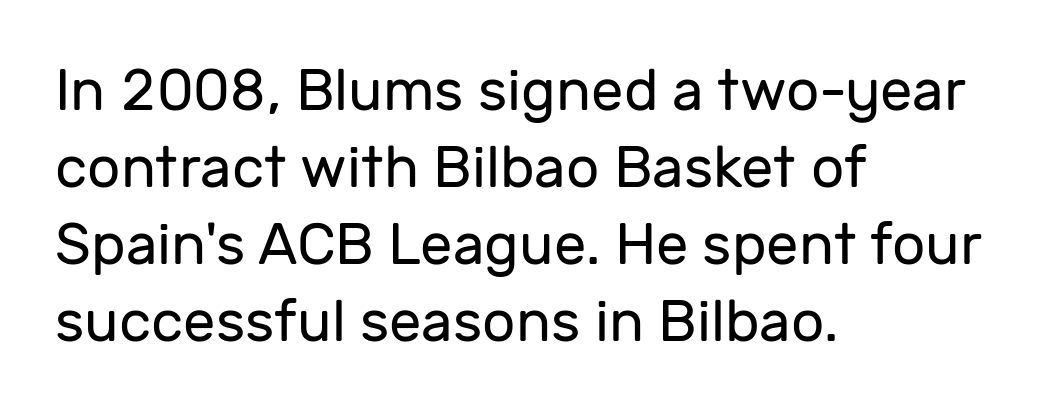
Does extra space separate the letters? No, they use regular spacing. Regarding serifs, this sample does without them. Ink coverage per letter is moderate at most. These lines are rendered in a variable-pitch font. Leftover space on each line is placed entirely after the last word.
